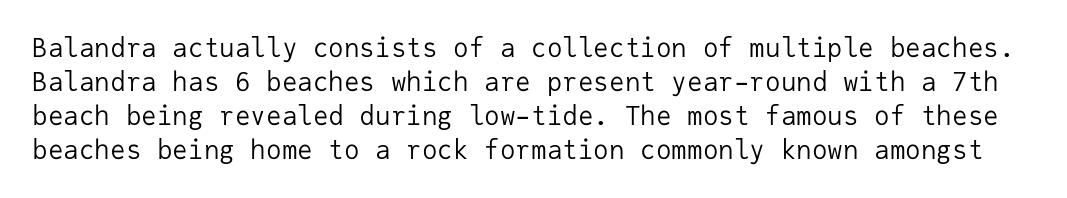
{"italic": "no", "bold": "no", "underline": "no", "line_spacing": "normal", "line_spacing_ratio": 1.31, "letter_spacing": "normal", "letter_spacing_em": 0.0, "glyph_px": 26}
